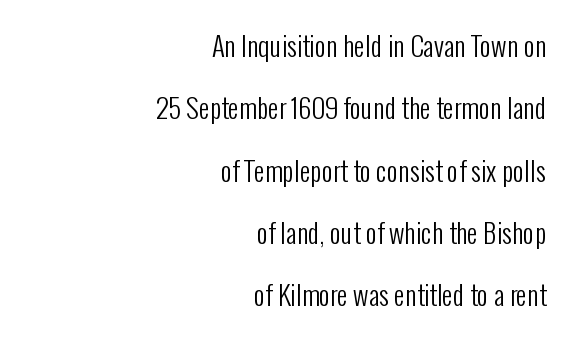
The image shows 27 px text type, upright; set right-aligned, loose line spacing (2.31x), normal letter spacing, not underlined.
